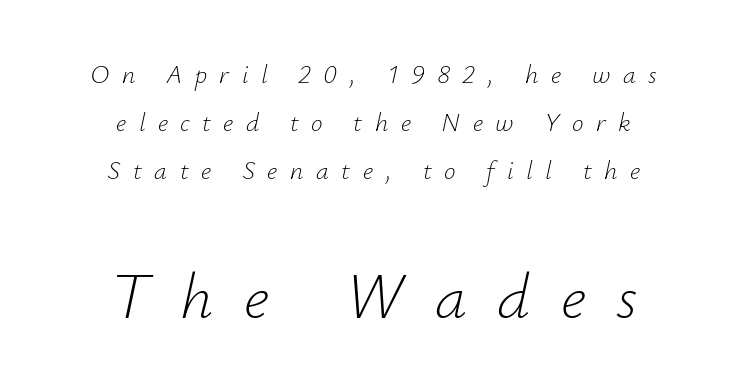
The image shows 64 px light type, italic (leaning right); set centered, line spacing 1.84x, unusually wide letter spacing (+0.48 em), not underlined; the second (bottom) block is 2.46x larger; low stroke contrast and a small x-height.
